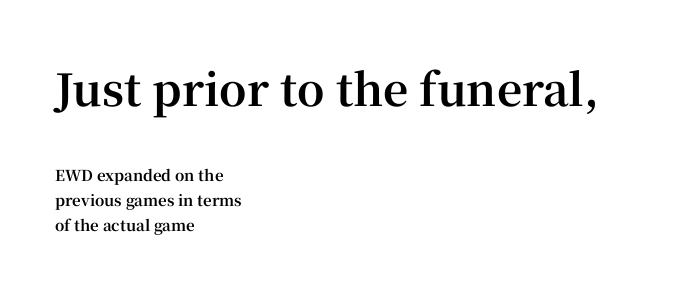
{"serif": "yes", "italic": "no", "bold": "yes", "weight": "bold", "width": "normal", "stroke_contrast": "high", "x_height": "medium", "monospaced": "no", "underline": "no", "align": "left", "line_spacing": "normal", "line_spacing_ratio": 1.66, "letter_spacing": "normal", "letter_spacing_em": 0.0, "larger_block": "first", "size_ratio": 2.93, "glyph_px": 44}
